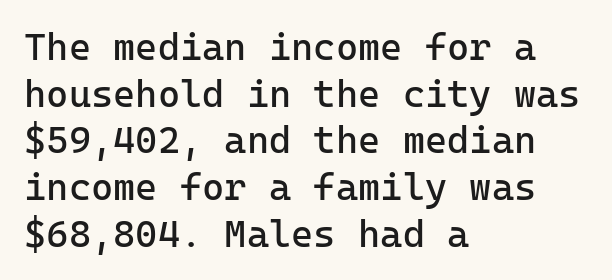
Q: Is the text bold? A: No.
Q: Is the text italic (slanted)? A: No, it is upright.
Q: Is the typeface a serif or a sans-serif typeface? A: Sans-serif.
Q: Is the text underlined? A: No.
Q: How is the paragraph aligned? A: Left-aligned.
Q: Is the spacing between letters normal or unusually wide? A: Normal.
Q: Width (condensed, normal, or wide)? A: Normal.
Q: Stroke contrast? A: Low.
Q: x-height? A: Medium.
